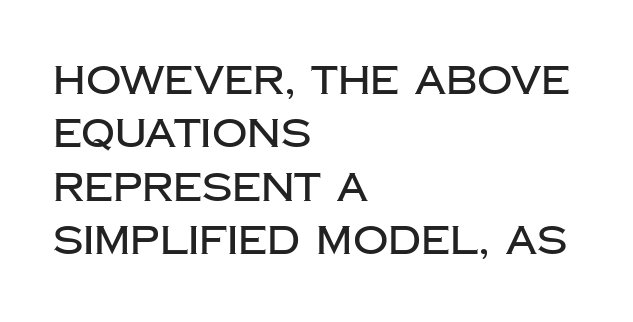
Q: Is the text italic (slanted)? A: No, it is upright.
Q: Is the typeface a serif or a sans-serif typeface? A: Sans-serif.
Q: Is the text underlined? A: No.
Q: How is the paragraph aligned? A: Left-aligned.
Q: Is the spacing between letters normal or unusually wide? A: Normal.
Q: Is the spacing between lines tight, normal or loose? A: Normal.
Q: Width (condensed, normal, or wide)? A: Normal.
Q: Stroke contrast? A: Low.
Q: x-height? A: Large.
Q: Monospaced? A: No.
